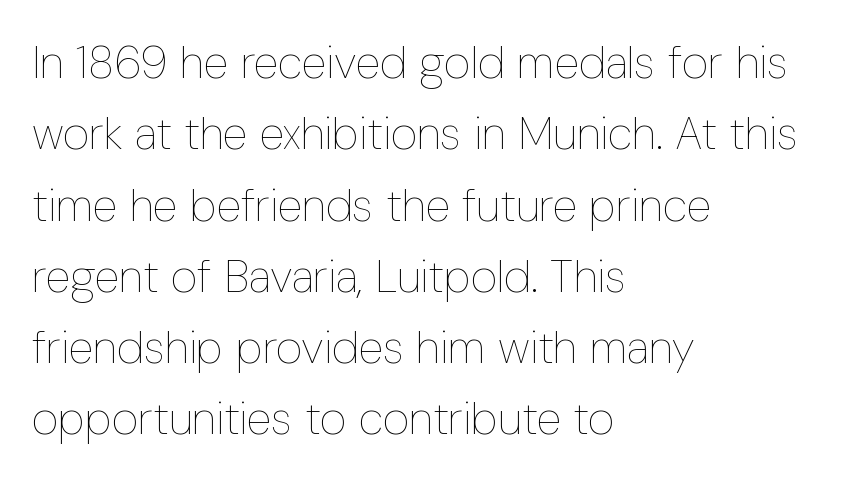
{"italic": "no", "bold": "no", "weight": "thin", "width": "condensed", "stroke_contrast": "low", "x_height": "medium", "monospaced": "no", "underline": "no", "align": "left", "line_spacing": "normal", "line_spacing_ratio": 1.55, "letter_spacing": "normal", "letter_spacing_em": 0.0, "glyph_px": 46}
